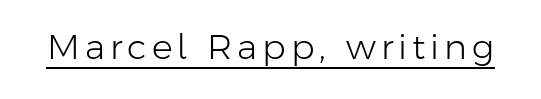
{"serif": "no", "italic": "no", "bold": "no", "weight": "light", "width": "normal", "stroke_contrast": "low", "x_height": "medium", "monospaced": "no", "underline": "yes", "glyph_px": 35}
